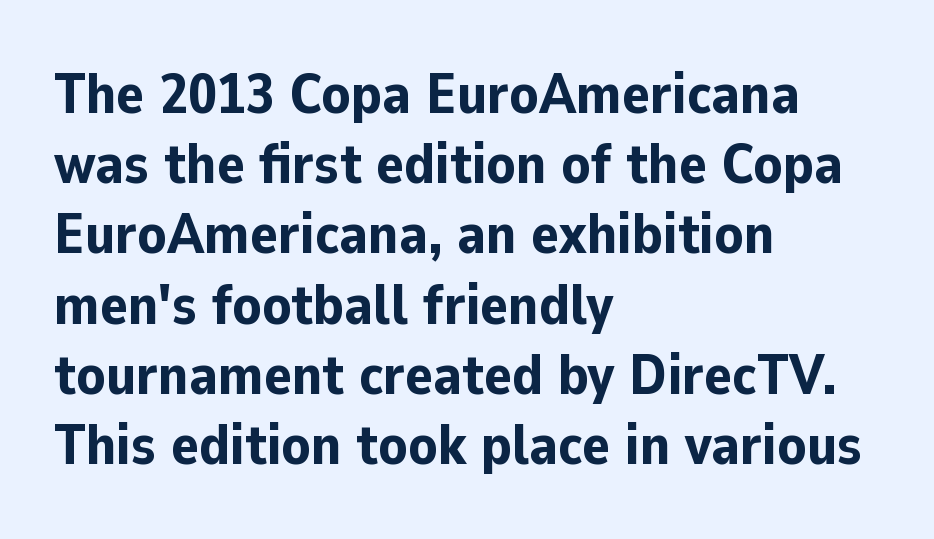
These words are printed bold, with thick strokes throughout. Do the characters align in a grid? No, the font is proportional. The paragraph shown leans on its left margin. The words here are not underlined. Stroke terminals: plain, sans-serif.
